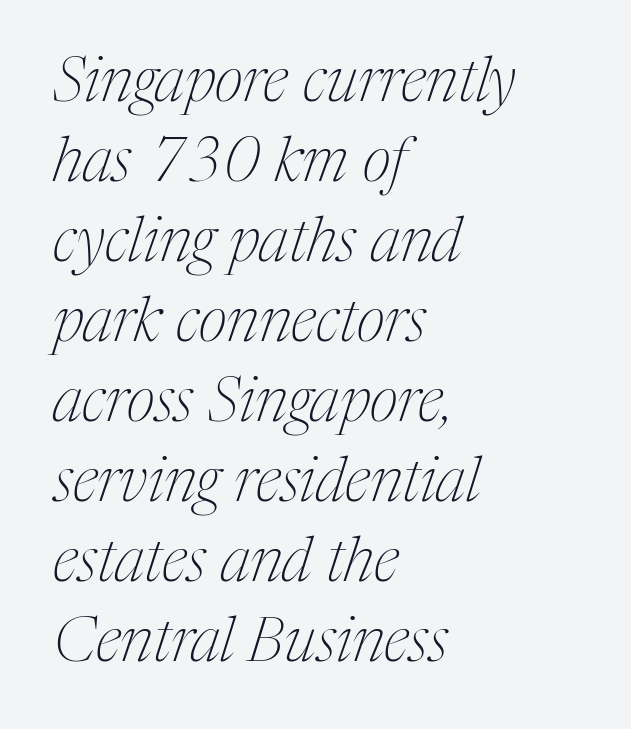
No extra ink here — the face is not bold. Casual observation: everything's shoved over to the left. This sample has the flowing, uneven cadence of proportional lettering. You can tell it's italic because the verticals aren't actually vertical. A bare baseline throughout the passage.
